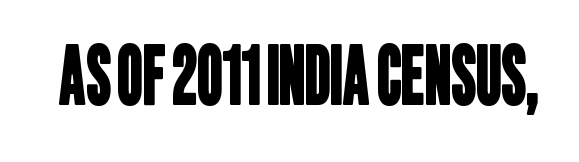
The image shows 79 px condensed sans-serif type; set normal letter spacing, not underlined; low stroke contrast and a large x-height.
